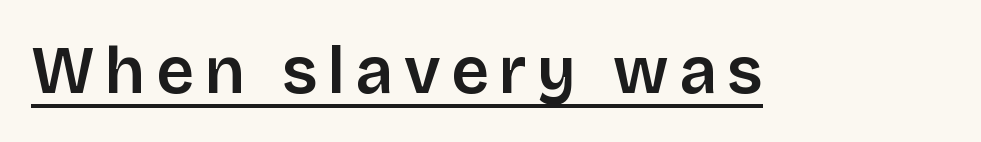
Q: Is the text italic (slanted)? A: No, it is upright.
Q: Is the typeface a serif or a sans-serif typeface? A: Sans-serif.
Q: Is the text underlined? A: Yes.
Q: Width (condensed, normal, or wide)? A: Normal.
Q: Stroke contrast? A: Low.
Q: x-height? A: Large.
Q: Monospaced? A: No.
